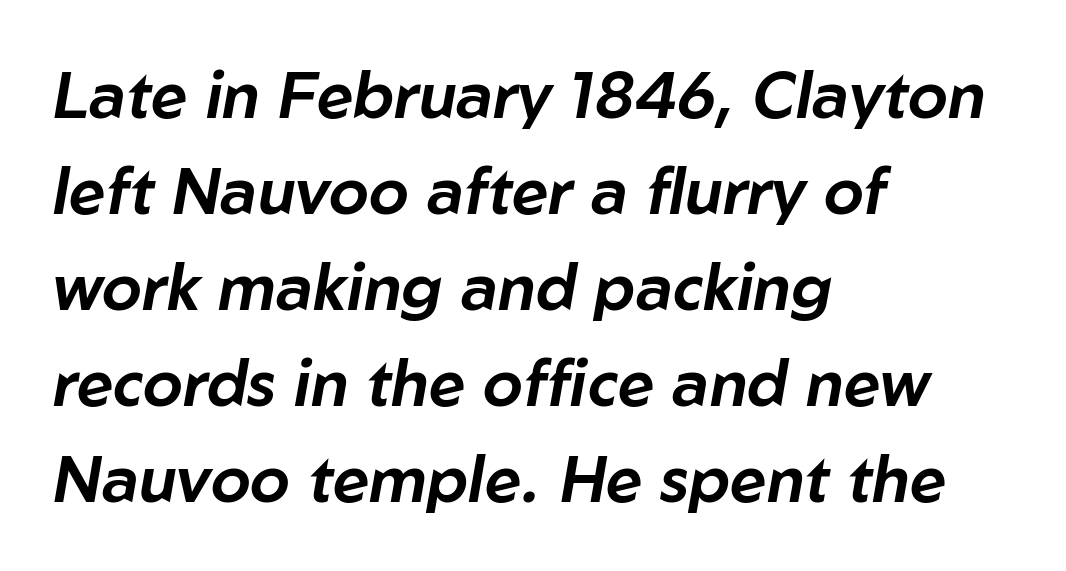
Q: Is the text italic (slanted)? A: Yes, it leans right by about 10 degrees.
Q: Is the text underlined? A: No.
Q: How is the paragraph aligned? A: Left-aligned.
Q: Is the spacing between letters normal or unusually wide? A: Normal.
Q: Is the spacing between lines tight, normal or loose? A: Normal.
Q: Width (condensed, normal, or wide)? A: Normal.
Q: Stroke contrast? A: Low.
Q: x-height? A: Medium.
Q: Monospaced? A: No.
